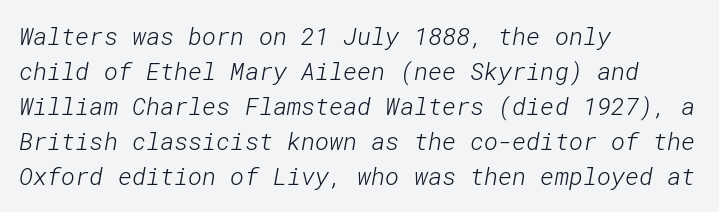
The image shows 24 px text type; set left-aligned, normal line spacing (1.46x), normal letter spacing, not underlined.
